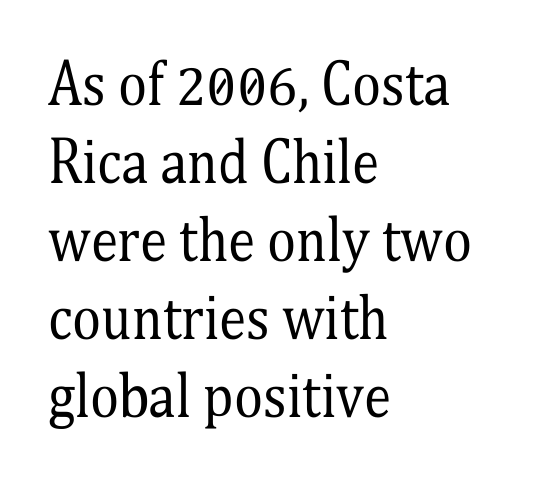
{"serif": "yes", "italic": "no", "bold": "no", "weight": "regular", "width": "condensed", "stroke_contrast": "medium", "x_height": "medium", "monospaced": "no", "underline": "no", "align": "left", "line_spacing": "normal", "line_spacing_ratio": 1.42, "letter_spacing": "normal", "letter_spacing_em": 0.0, "glyph_px": 55}
